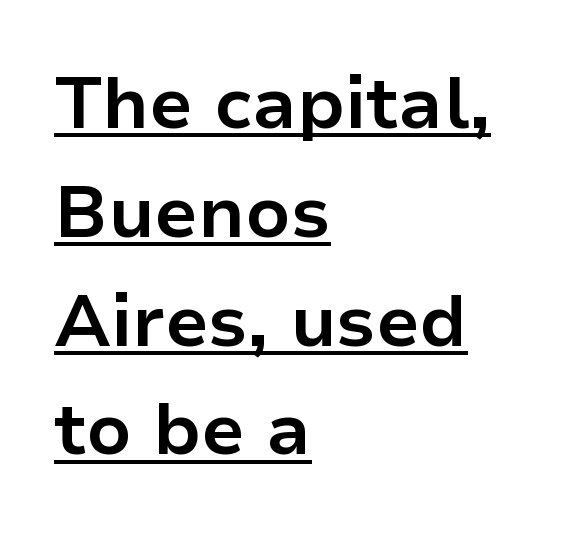
Q: Is the text bold? A: Yes.
Q: Is the text italic (slanted)? A: No, it is upright.
Q: Is the typeface a serif or a sans-serif typeface? A: Sans-serif.
Q: Is the text underlined? A: Yes.
Q: How is the paragraph aligned? A: Left-aligned.
Q: Is the spacing between letters normal or unusually wide? A: Normal.
Q: Is the spacing between lines tight, normal or loose? A: Normal.
Q: Width (condensed, normal, or wide)? A: Normal.
Q: Stroke contrast? A: Low.
Q: x-height? A: Medium.
Q: Monospaced? A: No.
